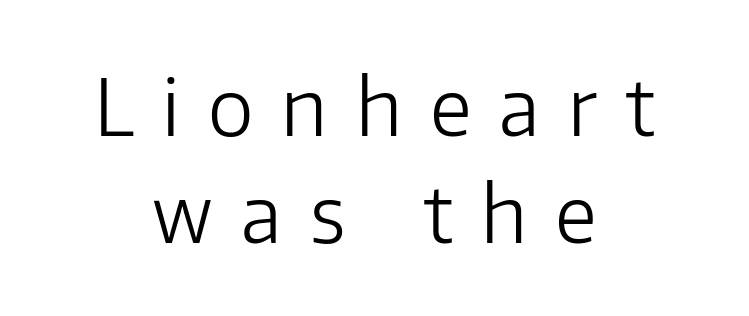
Q: Is the text bold? A: No.
Q: Is the text italic (slanted)? A: No, it is upright.
Q: Is the typeface a serif or a sans-serif typeface? A: Sans-serif.
Q: Is the text underlined? A: No.
Q: How is the paragraph aligned? A: Centered.
Q: Is the spacing between letters normal or unusually wide? A: Unusually wide.
Q: Is the spacing between lines tight, normal or loose? A: Normal.
Q: Width (condensed, normal, or wide)? A: Normal.
Q: Stroke contrast? A: Low.
Q: x-height? A: Medium.
Q: Monospaced? A: No.
